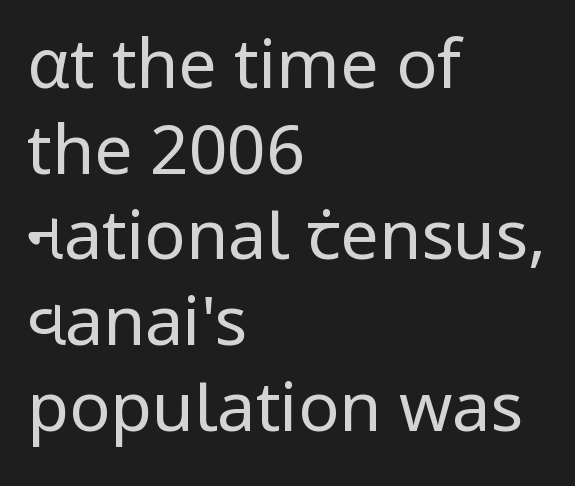
Q: Is the text bold? A: No.
Q: Is the text italic (slanted)? A: No, it is upright.
Q: Is the typeface a serif or a sans-serif typeface? A: Sans-serif.
Q: Is the text underlined? A: No.
Q: How is the paragraph aligned? A: Left-aligned.
Q: Is the spacing between letters normal or unusually wide? A: Normal.
Q: Is the spacing between lines tight, normal or loose? A: Normal.
Q: Width (condensed, normal, or wide)? A: Normal.
Q: Stroke contrast? A: Low.
Q: x-height? A: Medium.
Q: Monospaced? A: No.
